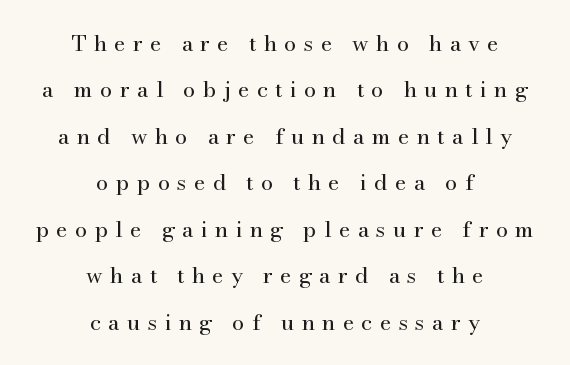
Heaviness? Minimal to ordinary, like unemphasized prose. Substantial extra tracking has been applied to these lines. A great deal of white space separates one row of letters from the next. The area under the type is left untouched.
